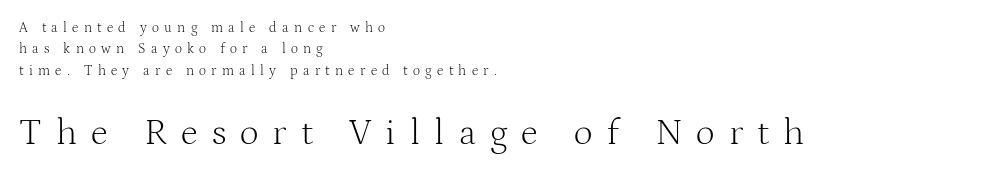
{"serif": "yes", "italic": "no", "bold": "no", "weight": "light", "width": "normal", "stroke_contrast": "medium", "x_height": "medium", "monospaced": "no", "underline": "no", "align": "left", "line_spacing": "normal", "line_spacing_ratio": 1.52, "letter_spacing": "wide", "letter_spacing_em": 0.38, "larger_block": "second", "size_ratio": 2.64, "glyph_px": 37}
